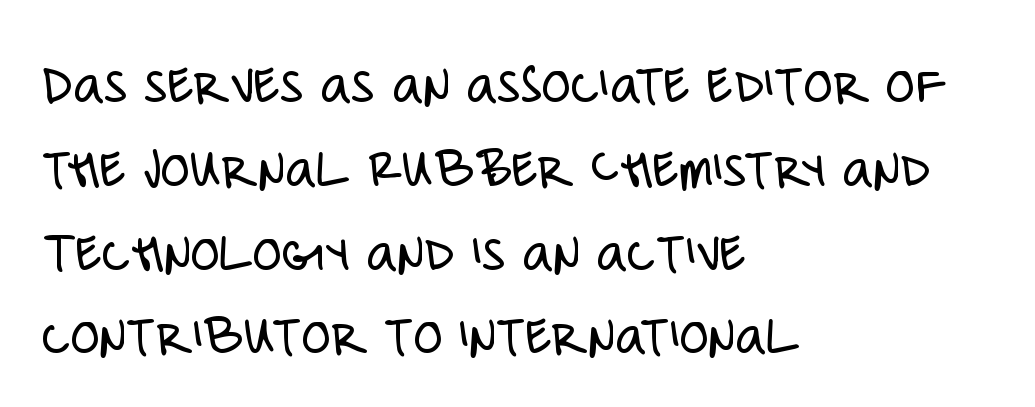
Q: Is the text bold? A: No.
Q: Is the text italic (slanted)? A: No, it is upright.
Q: Is the typeface a serif or a sans-serif typeface? A: Sans-serif.
Q: Is the text underlined? A: No.
Q: How is the paragraph aligned? A: Left-aligned.
Q: Is the spacing between letters normal or unusually wide? A: Normal.
Q: Is the spacing between lines tight, normal or loose? A: Normal.
Q: Width (condensed, normal, or wide)? A: Condensed.
Q: Stroke contrast? A: Low.
Q: x-height? A: Large.
Q: Monospaced? A: No.
